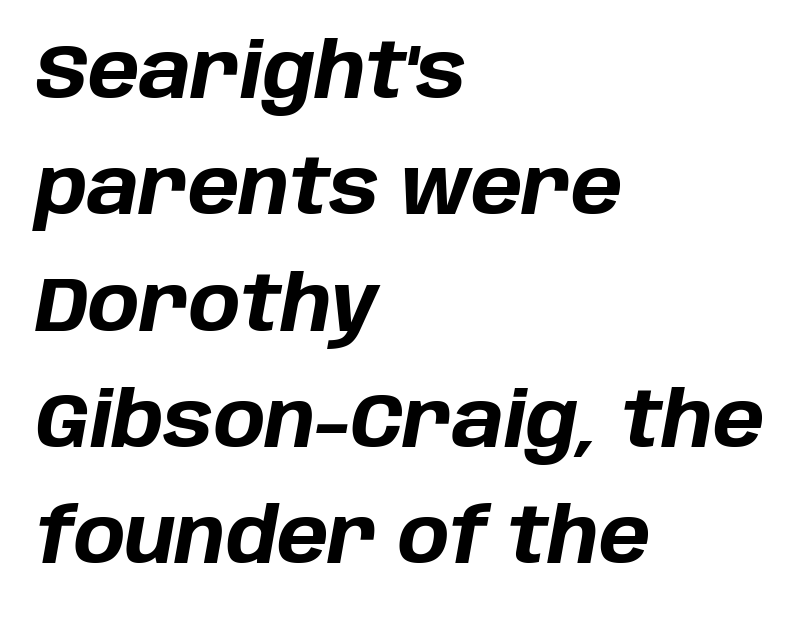
Summary of vertical rhythm: regular, with standard interline spacing. The passage shown is typed in a proportional face where columns would drift. The lines in this sample share a left origin and differ only in where they stop. Descenders are the only things crossing below the line.
